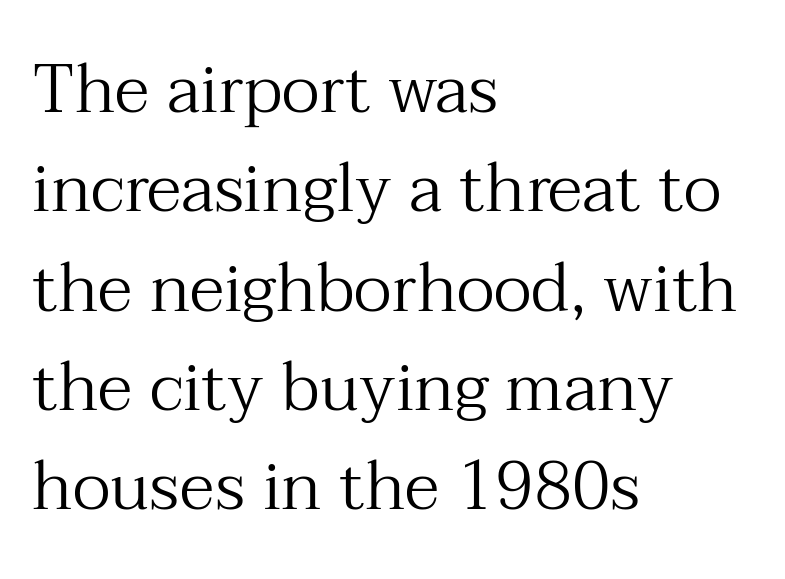
Q: Is the text bold? A: No.
Q: Is the text italic (slanted)? A: No, it is upright.
Q: Is the typeface a serif or a sans-serif typeface? A: Serif.
Q: Is the text underlined? A: No.
Q: How is the paragraph aligned? A: Left-aligned.
Q: Is the spacing between letters normal or unusually wide? A: Normal.
Q: Is the spacing between lines tight, normal or loose? A: Normal.
Q: Width (condensed, normal, or wide)? A: Normal.
Q: Stroke contrast? A: Medium.
Q: x-height? A: Medium.
Q: Monospaced? A: No.
